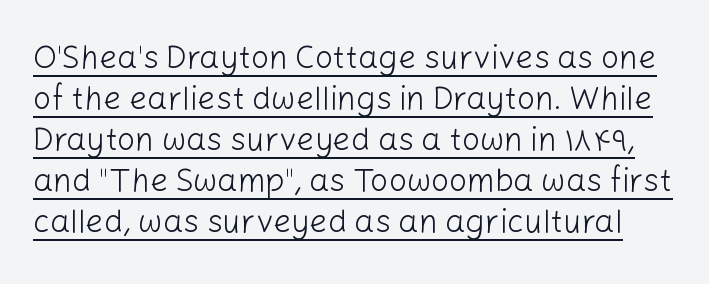
{"serif": "no", "italic": "no", "bold": "no", "weight": "light", "width": "normal", "stroke_contrast": "low", "x_height": "medium", "monospaced": "no", "underline": "yes", "line_spacing": "normal", "line_spacing_ratio": 1.28, "letter_spacing": "normal", "letter_spacing_em": 0.0, "glyph_px": 32}
